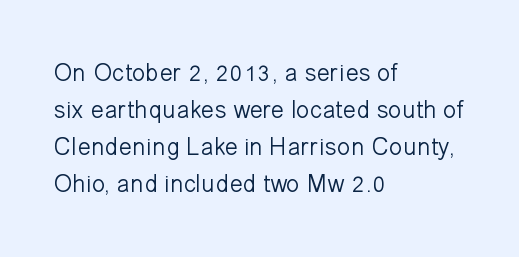
A typesetter would call this leading conventional body-copy spacing. Descender tails drop into unmarked territory. Visually the block forms a straight wall on the left and a jagged coastline on the right. Do the letters lean? They stand straight.
